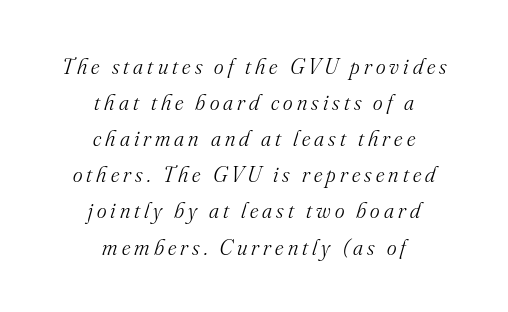
{"italic": "yes", "lean": "right", "slant_degrees": 16, "bold": "no", "underline": "no", "align": "center", "line_spacing": "normal", "line_spacing_ratio": 1.57, "glyph_px": 23}
